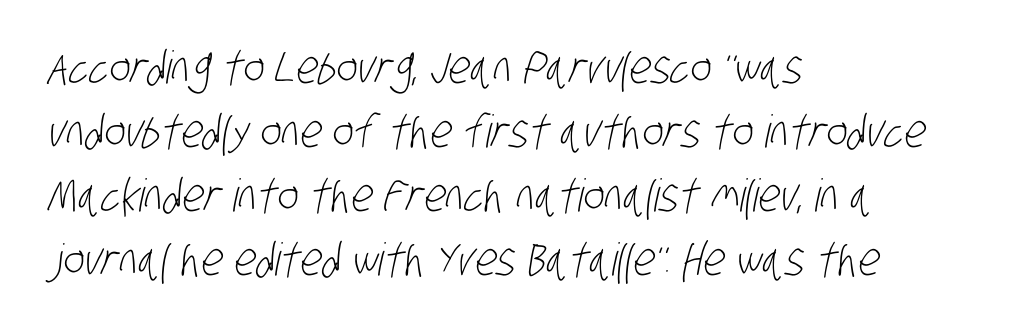
No extra ink here — the face is not bold. The passage shown is typed in a proportional face where columns would drift. Compared with typical body copy, the letter spacing here is the same. Evenly set lines give the paragraph a standard silhouette. Type without underlining. A typesetter would label this face a sans.
